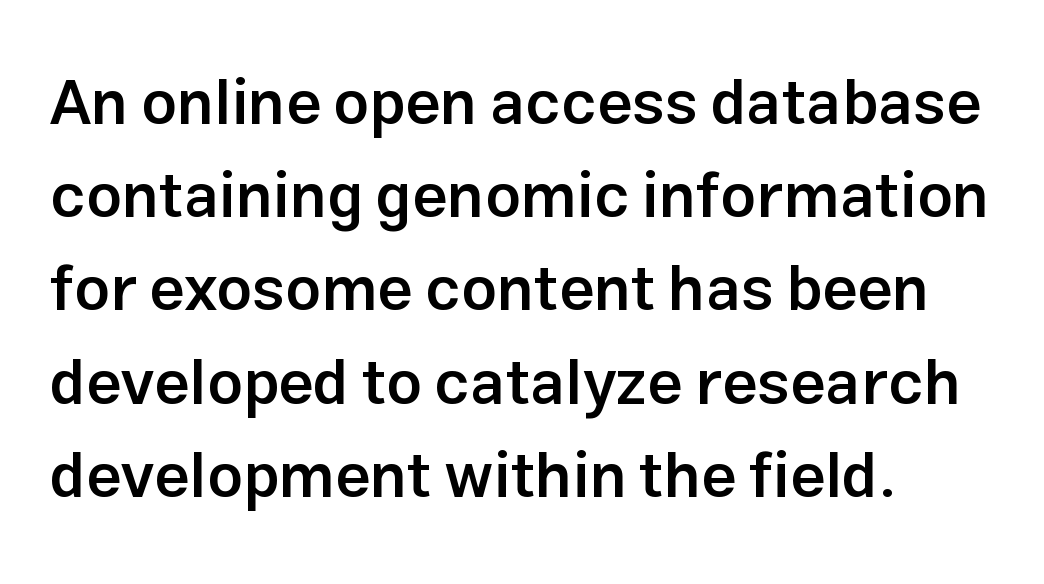
Q: Is the text bold? A: Semi-bold.
Q: Is the text italic (slanted)? A: No, it is upright.
Q: Is the typeface a serif or a sans-serif typeface? A: Sans-serif.
Q: Is the text underlined? A: No.
Q: How is the paragraph aligned? A: Left-aligned.
Q: Is the spacing between letters normal or unusually wide? A: Normal.
Q: Is the spacing between lines tight, normal or loose? A: Normal.
Q: Width (condensed, normal, or wide)? A: Normal.
Q: Stroke contrast? A: Low.
Q: x-height? A: Medium.
Q: Monospaced? A: No.
